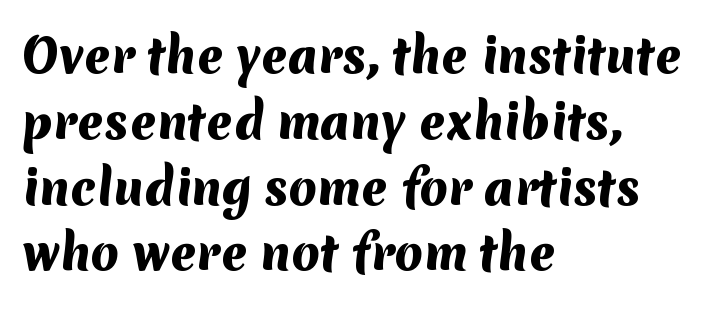
Reading down the column, the eye jumps a familiar distance to each next line. Compared with a centered layout, this one pins lines to the left instead. Strong, thick strokes mark this as bold type. Each letter keeps its own natural width here, so spacing adapts to shape.
